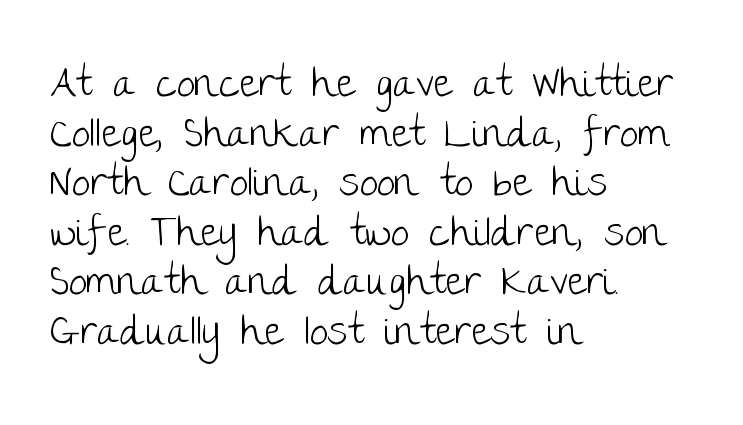
Typographically, this falls in the sans-serif category. The characters are drawn with everyday or finer stroke widths. Each word holds together tightly as a unit, with standard inter-letter gaps. Italic? Not at all — the glyphs are vertical. The ragged edge is on the right, which tells us the setting is flush left.
